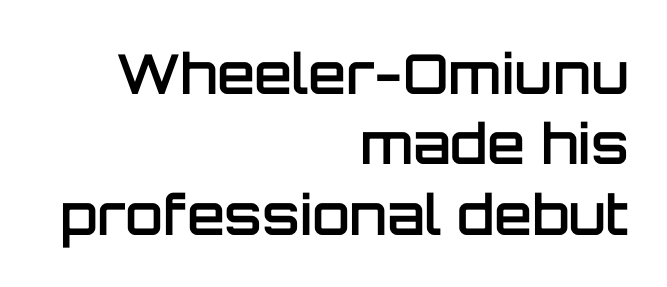
Only glyphs here, with clear space below each row. In terms of letterspacing, this is plain default setting. The typeface chosen for these lines omits serifs. On the weight axis this lands at semibold, roughly 600. If you drew a line through each stem, it would be perfectly vertical. A typesetter would call this proportional, since set widths differ per character.
